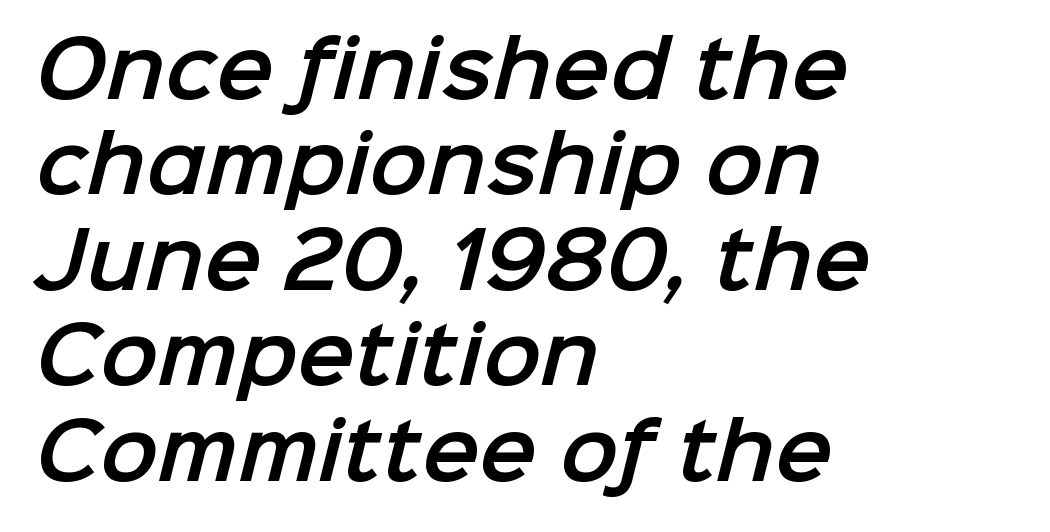
{"serif": "no", "width": "normal", "stroke_contrast": "low", "x_height": "medium", "monospaced": "no", "underline": "no", "align": "left", "line_spacing_ratio": 1.24, "letter_spacing": "normal", "letter_spacing_em": 0.0, "glyph_px": 77}
